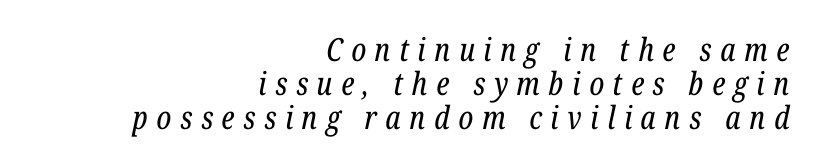
The image shows 32 px regular-weight, condensed serif type, italic (leaning right); set right-aligned, tight line spacing (1.06x), unusually wide letter spacing (+0.27 em), not underlined; low stroke contrast and a medium x-height.
